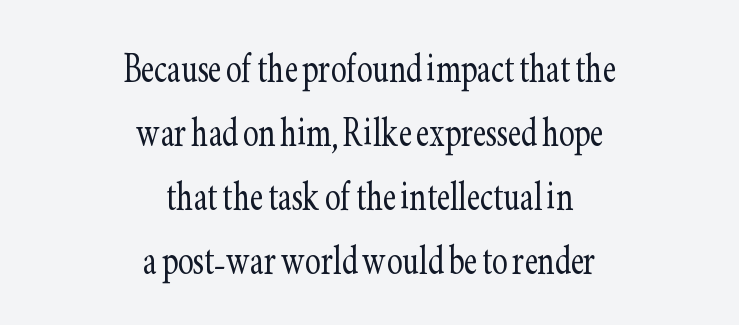
{"serif": "yes", "italic": "no", "bold": "no", "weight": "light", "width": "condensed", "stroke_contrast": "low", "x_height": "small", "monospaced": "no", "underline": "no", "align": "center", "line_spacing": "normal", "line_spacing_ratio": 1.36, "letter_spacing": "normal", "letter_spacing_em": 0.0, "glyph_px": 47}
